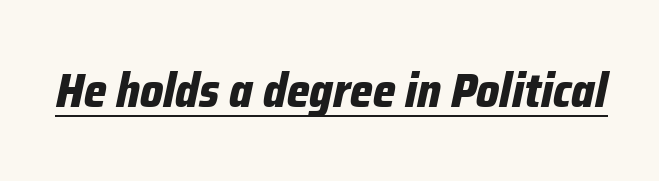
Q: Is the text bold? A: Yes.
Q: Is the text italic (slanted)? A: Yes, it leans right by about 12 degrees.
Q: Is the text underlined? A: Yes.
Q: Is the spacing between letters normal or unusually wide? A: Normal.
Q: Width (condensed, normal, or wide)? A: Condensed.
Q: Stroke contrast? A: Low.
Q: x-height? A: Medium.
Q: Monospaced? A: No.
